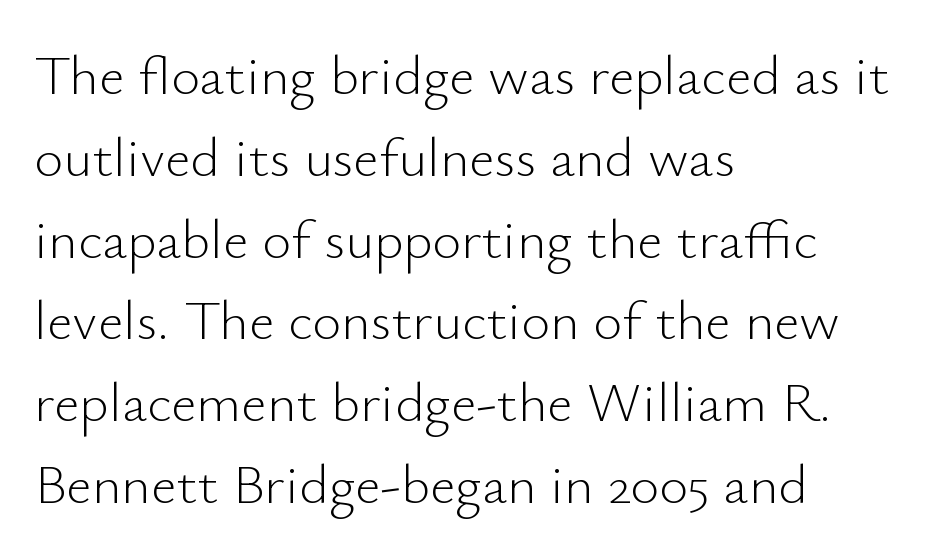
Nope, not italic — everything's standing straight. Line starts are locked; line ends wander. The letterforms sit at book weight or below. Here the designer chose a conventional face with non-uniform glyph widths. The rendering shows plain stroke endings on the letterforms — a sans-serif design. The space beneath each line is pristine and unruled.
